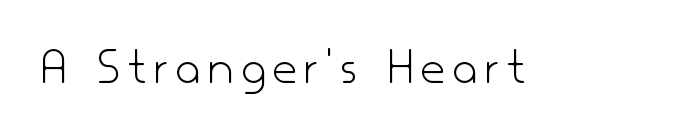
{"serif": "no", "italic": "no", "bold": "no", "weight": "light", "width": "normal", "stroke_contrast": "low", "x_height": "small", "monospaced": "no", "underline": "no", "glyph_px": 53}
